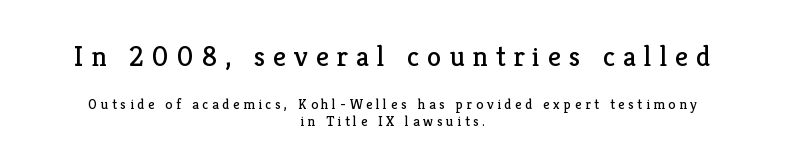
{"serif": "yes", "italic": "no", "bold": "no", "weight": "regular", "width": "normal", "stroke_contrast": "low", "x_height": "medium", "monospaced": "no", "underline": "no", "align": "center", "line_spacing_ratio": 1.2, "letter_spacing": "wide", "letter_spacing_em": 0.27, "larger_block": "first", "size_ratio": 2.07, "glyph_px": 29}
